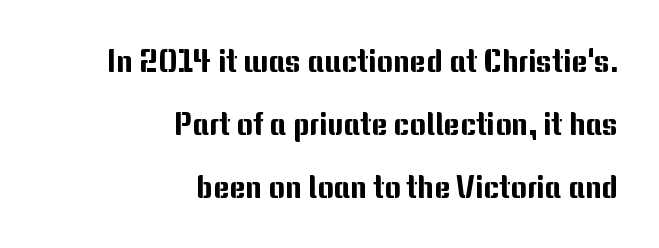
{"serif": "no", "italic": "no", "width": "normal", "stroke_contrast": "medium", "x_height": "medium", "monospaced": "no", "underline": "no", "align": "right", "line_spacing": "loose", "line_spacing_ratio": 2.04, "letter_spacing": "normal", "letter_spacing_em": 0.0, "glyph_px": 31}
